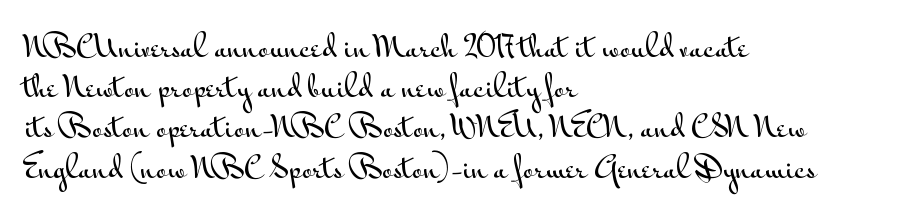
Q: Is the typeface a serif or a sans-serif typeface? A: Sans-serif.
Q: Is the text underlined? A: No.
Q: How is the paragraph aligned? A: Left-aligned.
Q: Is the spacing between letters normal or unusually wide? A: Normal.
Q: Is the spacing between lines tight, normal or loose? A: Normal.
Q: Width (condensed, normal, or wide)? A: Wide.
Q: Stroke contrast? A: Medium.
Q: x-height? A: Small.
Q: Monospaced? A: No.
